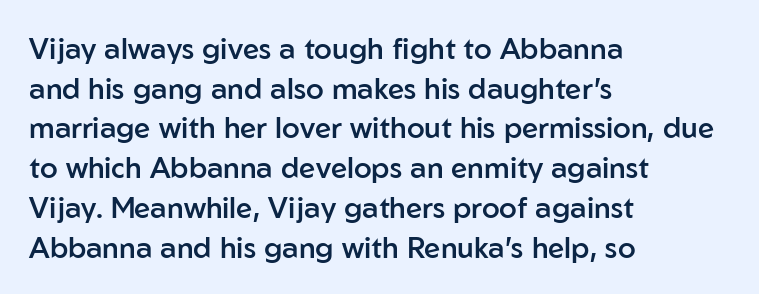
{"serif": "no", "italic": "no", "bold": "semi", "weight": "semibold", "width": "normal", "stroke_contrast": "low", "x_height": "medium", "monospaced": "no", "underline": "no", "align": "left", "line_spacing": "normal", "line_spacing_ratio": 1.37, "letter_spacing": "normal", "letter_spacing_em": 0.0, "glyph_px": 29}
